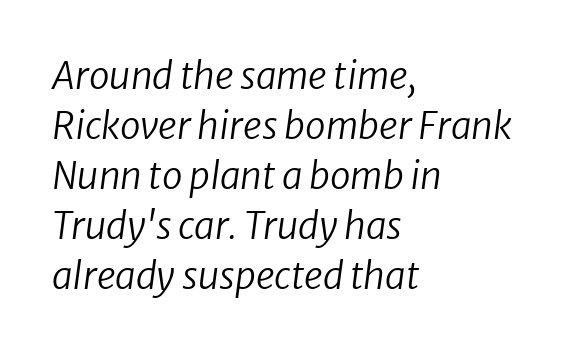
The image shows 37 px regular-weight type, italic (leaning right); set left-aligned, normal line spacing (1.35x), normal letter spacing, not underlined; low stroke contrast and a medium x-height.
